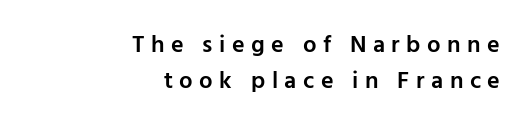
{"italic": "no", "bold": "semi", "underline": "no", "align": "right", "line_spacing": "normal", "line_spacing_ratio": 1.5, "letter_spacing": "wide", "letter_spacing_em": 0.27, "glyph_px": 24}
